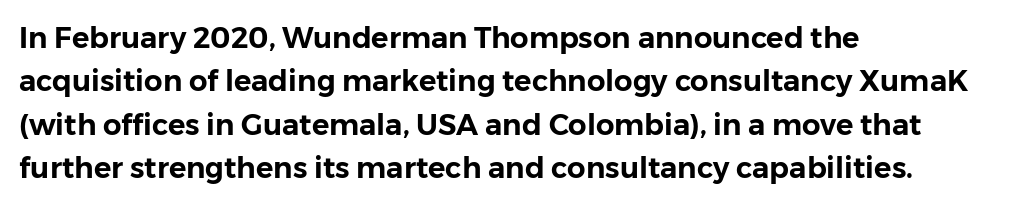
The image shows 29 px sans-serif type, upright; set left-aligned, normal line spacing (1.5x), normal letter spacing, not underlined; low stroke contrast and a medium x-height.
